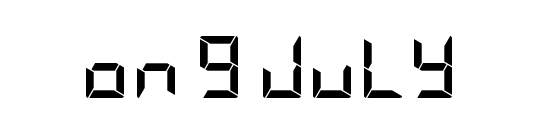
The image shows 62 px semibold, condensed sans-serif type, upright; set normal letter spacing, not underlined; low stroke contrast and a large x-height.
